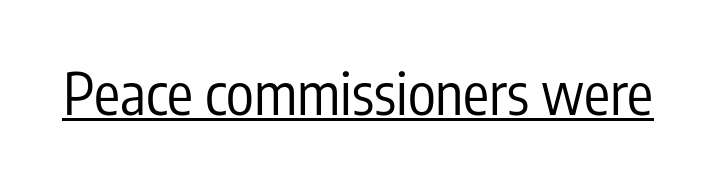
The image shows 58 px regular-weight, condensed sans-serif type, upright; set normal letter spacing, underlined; low stroke contrast and a medium x-height.
